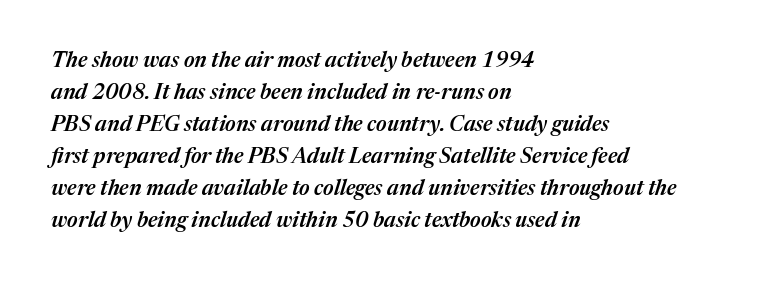
Q: Is the text bold? A: Semi-bold.
Q: Is the text italic (slanted)? A: Yes, it leans right by about 17 degrees.
Q: Is the text underlined? A: No.
Q: How is the paragraph aligned? A: Left-aligned.
Q: Is the spacing between letters normal or unusually wide? A: Normal.
Q: Is the spacing between lines tight, normal or loose? A: Normal.
